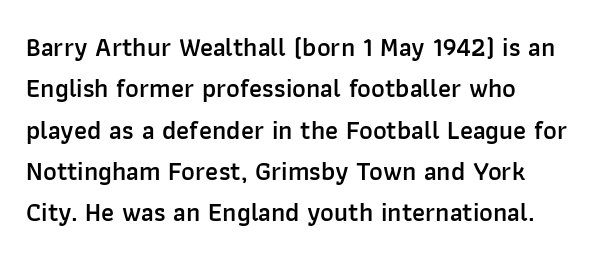
The image shows 26 px text type, upright; set left-aligned, normal line spacing (1.59x), normal letter spacing, not underlined.
